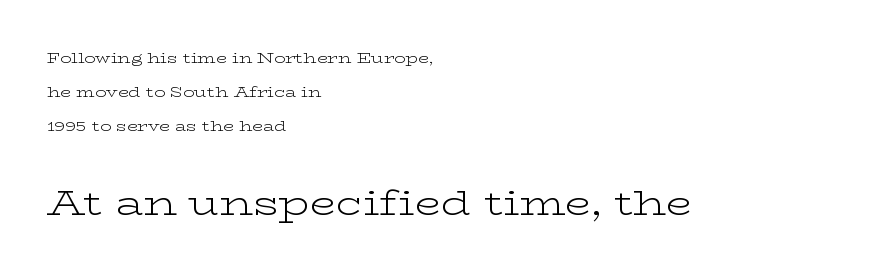
{"serif": "yes", "italic": "no", "bold": "no", "weight": "light", "width": "wide", "stroke_contrast": "low", "x_height": "medium", "monospaced": "no", "underline": "no", "align": "left", "line_spacing": "loose", "line_spacing_ratio": 2.42, "letter_spacing": "normal", "letter_spacing_em": 0.0, "larger_block": "second", "size_ratio": 2.43, "glyph_px": 34}
